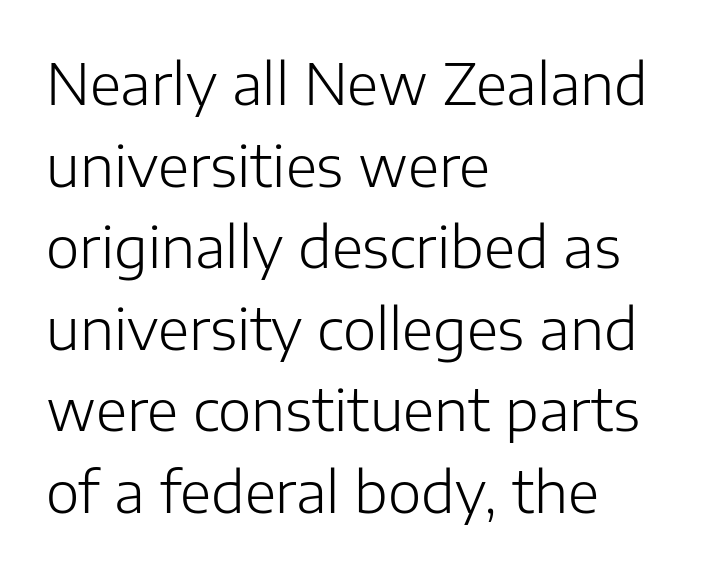
{"serif": "no", "italic": "no", "bold": "no", "weight": "light", "width": "normal", "stroke_contrast": "low", "x_height": "medium", "monospaced": "no", "underline": "no", "align": "left", "line_spacing": "normal", "line_spacing_ratio": 1.43, "letter_spacing": "normal", "letter_spacing_em": 0.0, "glyph_px": 57}
